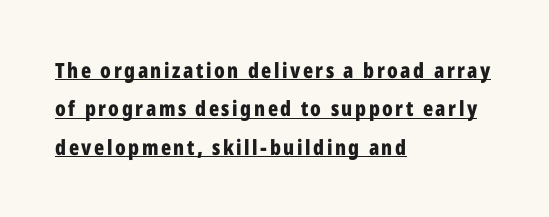
The image shows 21 px bold type, upright; set left-aligned, line spacing 1.83x, underlined.
